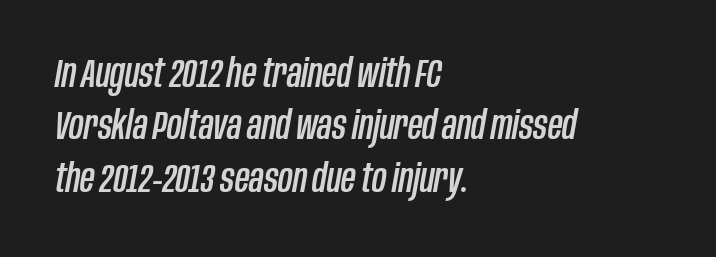
Normally led — the rows are evenly, conventionally spaced. Leftover space on each line is placed entirely after the last word. Quick note: italic. Nobody drew a line under any word here. You could not count columns in this text — the font is proportionally spaced.
